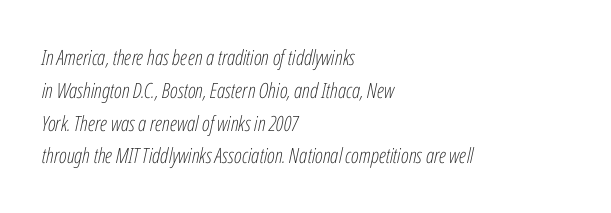
{"italic": "yes", "lean": "right", "slant_degrees": 12, "bold": "no", "underline": "no", "align": "left", "line_spacing": "normal", "line_spacing_ratio": 1.56, "letter_spacing": "normal", "letter_spacing_em": 0.0, "glyph_px": 21}
